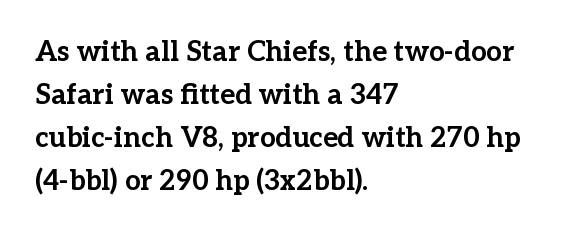
These lines sit exactly where default settings would place them. Spacing verdict: proportional, widths tailored to each character. Ascenders rise straight up at ninety degrees. Chunky letters — that's bold for sure.
